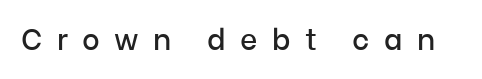
{"serif": "no", "italic": "no", "width": "normal", "stroke_contrast": "low", "x_height": "medium", "monospaced": "no", "underline": "no", "letter_spacing": "wide", "letter_spacing_em": 0.48, "glyph_px": 30}
